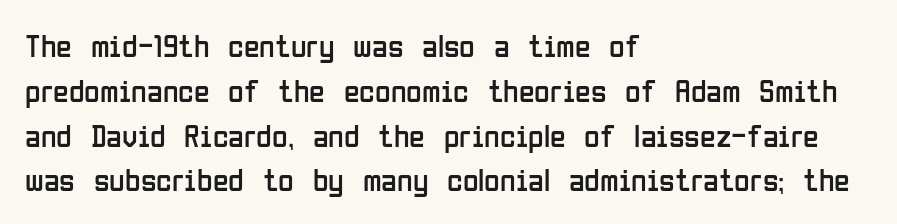
Q: Is the text bold? A: No.
Q: Is the text italic (slanted)? A: No, it is upright.
Q: Is the typeface a serif or a sans-serif typeface? A: Sans-serif.
Q: Is the text underlined? A: No.
Q: How is the paragraph aligned? A: Left-aligned.
Q: Is the spacing between letters normal or unusually wide? A: Normal.
Q: Is the spacing between lines tight, normal or loose? A: Normal.
Q: Width (condensed, normal, or wide)? A: Condensed.
Q: Stroke contrast? A: Low.
Q: x-height? A: Medium.
Q: Monospaced? A: No.
